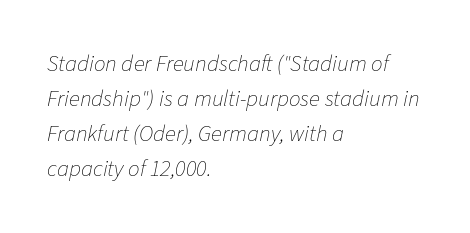
The image shows 23 px text type, italic (leaning right); set left-aligned, normal line spacing (1.52x), normal letter spacing, not underlined.
